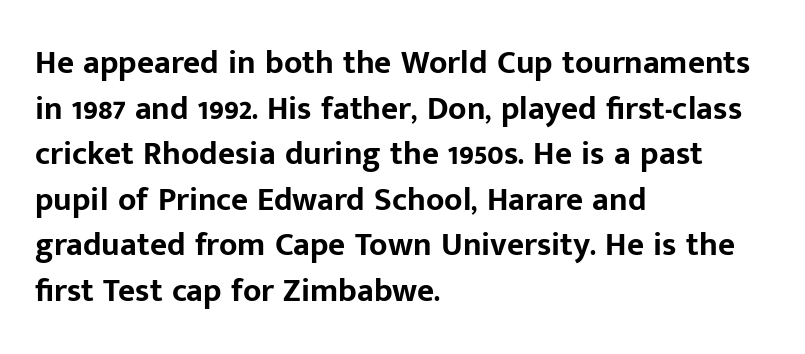
{"serif": "no", "italic": "no", "bold": "yes", "weight": "bold", "width": "normal", "stroke_contrast": "low", "x_height": "medium", "monospaced": "no", "underline": "no", "align": "left", "line_spacing": "normal", "line_spacing_ratio": 1.38, "letter_spacing": "normal", "letter_spacing_em": 0.0, "glyph_px": 33}
